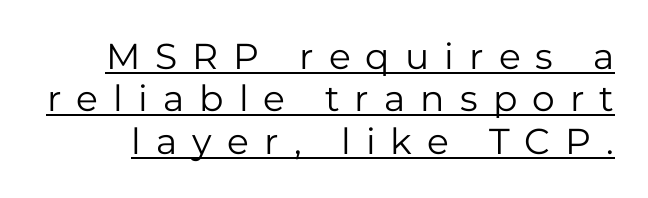
Q: Is the text bold? A: No.
Q: Is the text italic (slanted)? A: No, it is upright.
Q: Is the typeface a serif or a sans-serif typeface? A: Sans-serif.
Q: Is the text underlined? A: Yes.
Q: Is the spacing between letters normal or unusually wide? A: Unusually wide.
Q: Width (condensed, normal, or wide)? A: Normal.
Q: Stroke contrast? A: Low.
Q: x-height? A: Medium.
Q: Monospaced? A: No.
